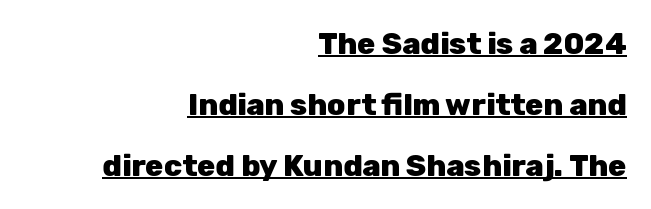
The rendering uses natural spacing where letterforms have individual widths. The compositor pushed each line to the right boundary. Each new line begins a long way beneath the previous one. This sample uses an upright cut, with every glyph sitting square on the baseline.
